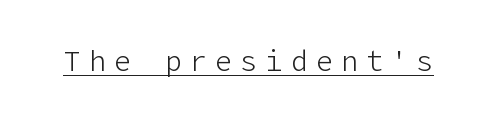
This sample uses expanded letter spacing, leaving extra air between glyphs. Style check: upright. Is this a sans? Yes — the strokes have no serifs. Caption: lettering with a line underneath. Summary of weight: not heavy and not bold.
